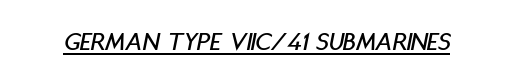
Q: Is the text italic (slanted)? A: Yes, it leans right by about 11 degrees.
Q: Is the text underlined? A: Yes.
Q: Is the spacing between letters normal or unusually wide? A: Normal.
